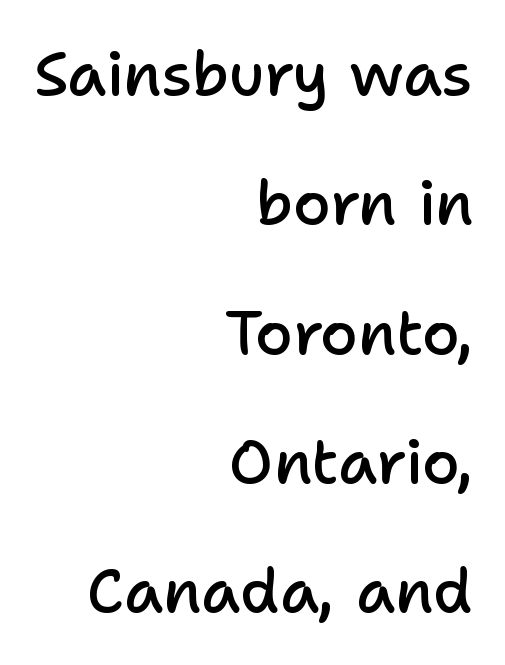
The letters are semibold — heavier than regular but short of a full bold. Proportional: the letters do not fall into vertical columns. The passage shown is not underscored anywhere. Layout note: lines flush right. What kind of face is this? One without serifs — a sans. Italic? Not at all — the glyphs are vertical.
